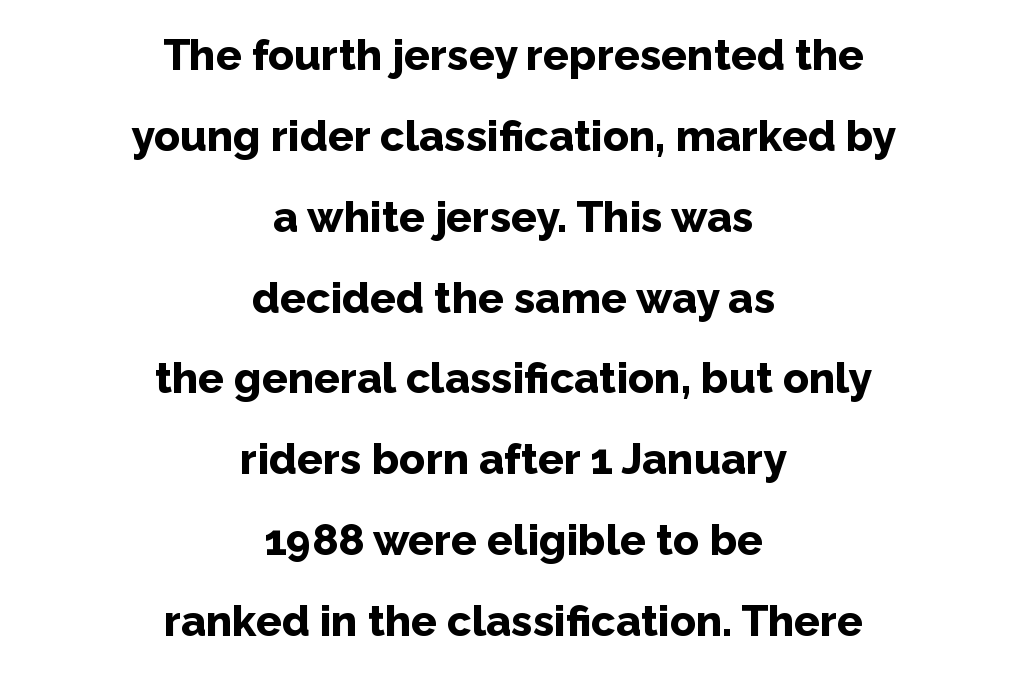
Q: Is the text bold? A: Yes.
Q: Is the text italic (slanted)? A: No, it is upright.
Q: Is the typeface a serif or a sans-serif typeface? A: Sans-serif.
Q: Is the text underlined? A: No.
Q: How is the paragraph aligned? A: Centered.
Q: Is the spacing between letters normal or unusually wide? A: Normal.
Q: Width (condensed, normal, or wide)? A: Normal.
Q: Stroke contrast? A: Low.
Q: x-height? A: Medium.
Q: Monospaced? A: No.
